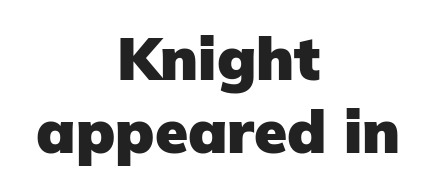
Note the varied advance widths — an 'i' is clearly narrower than an 'm'. Plenty of ink on the page — the face is bold. The letters stand straight up with perfectly vertical stems. These lines stack symmetrically, like a column narrowing and widening about its center. Each row of text sits above clean, open space.
